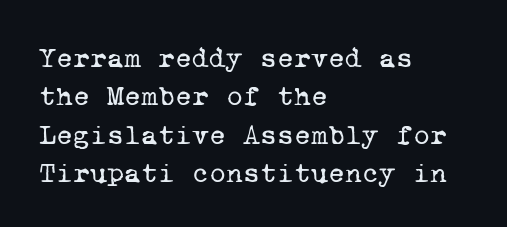
Q: Is the text bold? A: No.
Q: Is the typeface a serif or a sans-serif typeface? A: Serif.
Q: Is the text underlined? A: No.
Q: How is the paragraph aligned? A: Left-aligned.
Q: Is the spacing between letters normal or unusually wide? A: Normal.
Q: Is the spacing between lines tight, normal or loose? A: Normal.
Q: Width (condensed, normal, or wide)? A: Normal.
Q: Stroke contrast? A: Low.
Q: x-height? A: Medium.
Q: Monospaced? A: Yes.
